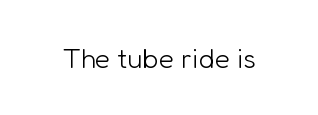
The letters stand straight up with perfectly vertical stems. Decoration check: the copy has no underline. Weight: not bold — regular or lighter. Letter spacing: default.
